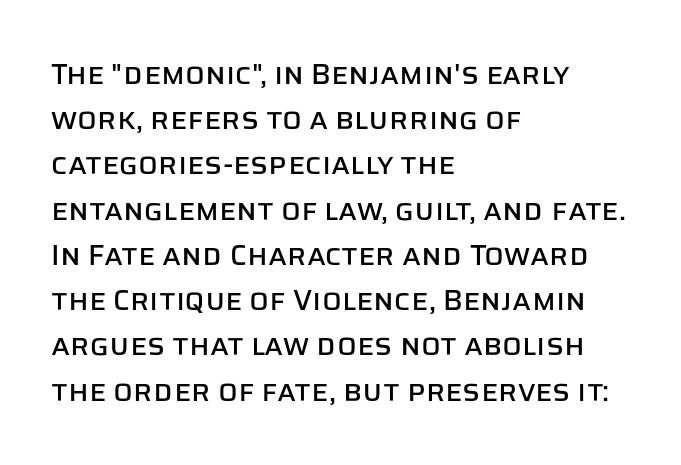
{"serif": "no", "italic": "no", "width": "normal", "stroke_contrast": "low", "x_height": "large", "monospaced": "no", "underline": "no", "align": "left", "line_spacing": "normal", "line_spacing_ratio": 1.56, "letter_spacing": "normal", "letter_spacing_em": 0.0, "glyph_px": 29}
